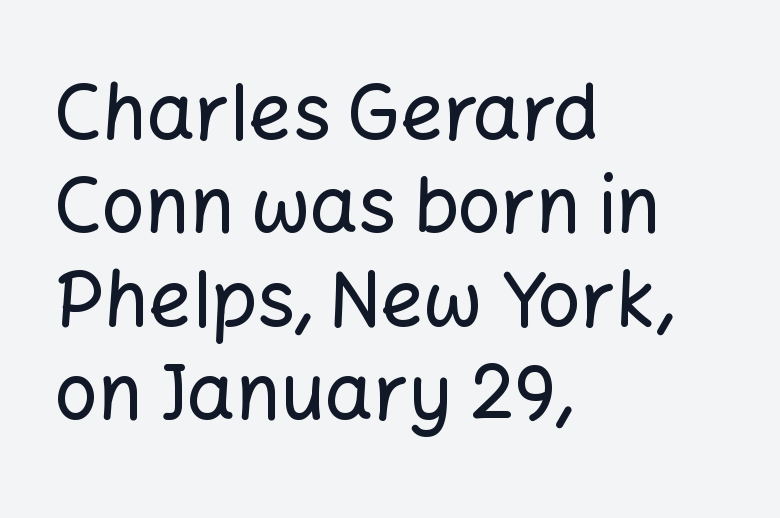
{"serif": "no", "italic": "no", "width": "normal", "stroke_contrast": "low", "x_height": "medium", "monospaced": "no", "underline": "no", "align": "left", "line_spacing_ratio": 1.23, "letter_spacing": "normal", "letter_spacing_em": 0.0, "glyph_px": 76}
